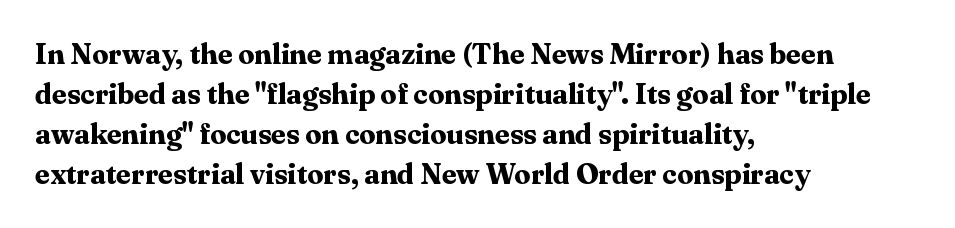
{"serif": "yes", "italic": "no", "bold": "yes", "weight": "bold", "width": "normal", "stroke_contrast": "medium", "x_height": "medium", "monospaced": "no", "underline": "no", "align": "left", "line_spacing": "normal", "line_spacing_ratio": 1.38, "letter_spacing": "normal", "letter_spacing_em": 0.0, "glyph_px": 29}
